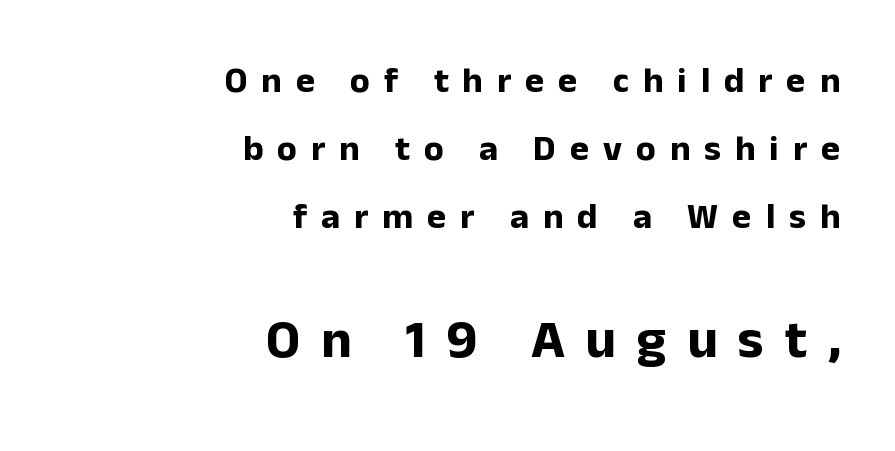
The image shows 54 px bold sans-serif type, upright; set right-aligned, line spacing 1.89x, unusually wide letter spacing (+0.39 em), not underlined; the second (bottom) block is 1.5x larger; low stroke contrast and a medium x-height.
